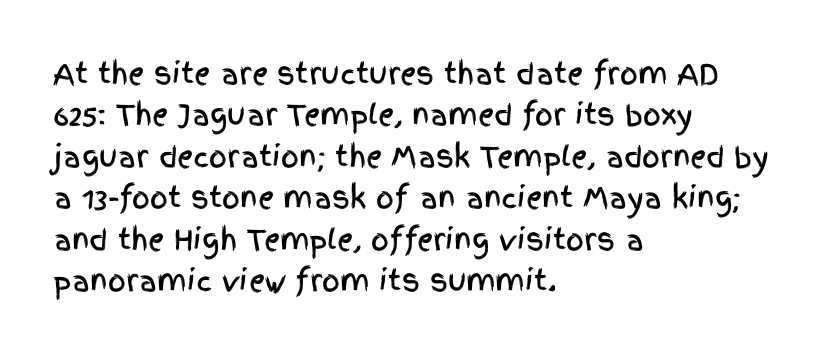
The image shows 28 px condensed sans-serif type, upright; set left-aligned, normal line spacing (1.48x), normal letter spacing, not underlined; a large x-height.
